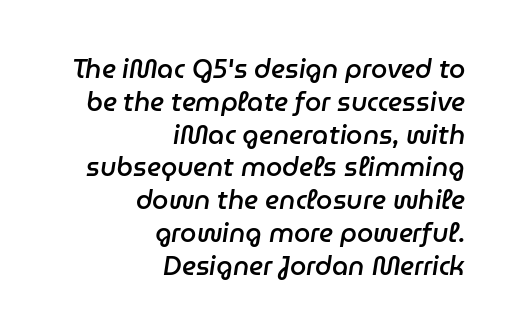
The image shows 26 px text type, italic (leaning right); set right-aligned, normal line spacing (1.26x), normal letter spacing, not underlined.
